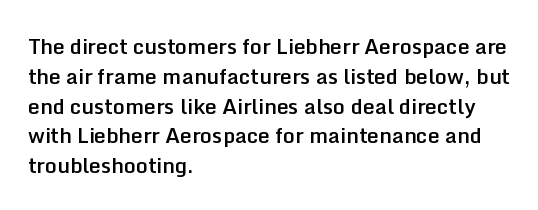
{"italic": "no", "bold": "semi", "underline": "no", "align": "left", "line_spacing": "normal", "line_spacing_ratio": 1.42, "letter_spacing": "normal", "letter_spacing_em": 0.0, "glyph_px": 21}
